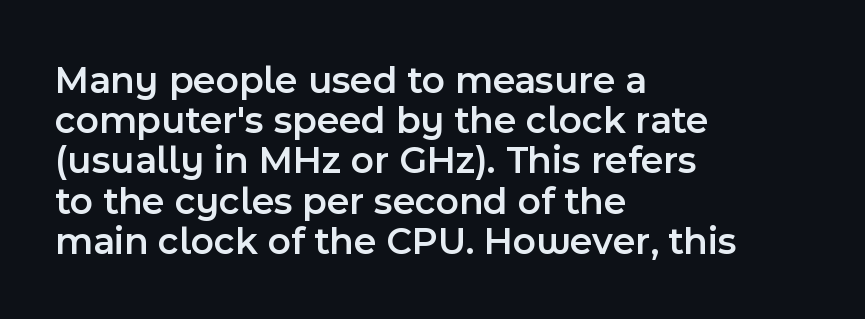
The image shows 39 px semibold sans-serif type, upright; set left-aligned, tight line spacing (1.03x), normal letter spacing, not underlined; a medium x-height.
